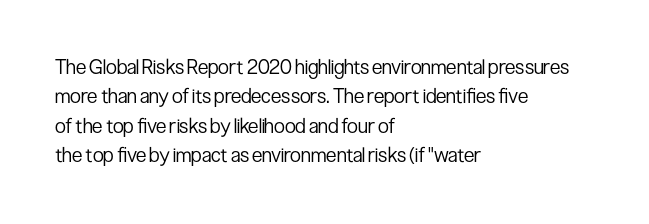
The image shows 20 px text type, upright; set left-aligned, normal line spacing (1.47x), normal letter spacing, not underlined.
